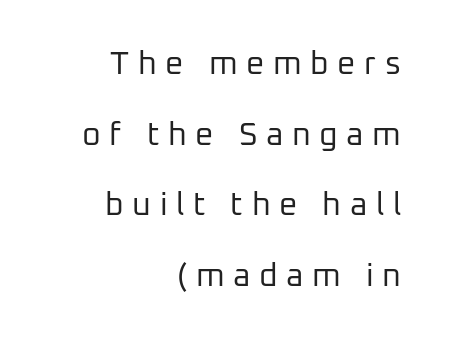
The image shows 32 px regular-weight sans-serif type, upright; set right-aligned, loose line spacing (2.21x), unusually wide letter spacing (+0.27 em), not underlined; low stroke contrast and a medium x-height.
